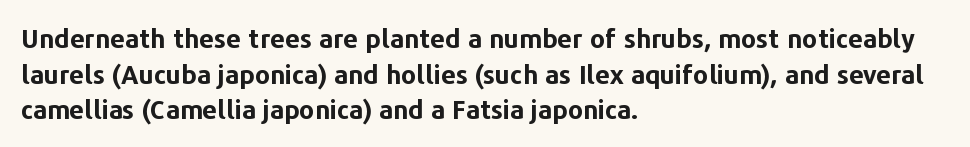
{"italic": "no", "bold": "yes", "underline": "no", "align": "left", "line_spacing": "normal", "line_spacing_ratio": 1.37, "letter_spacing": "normal", "letter_spacing_em": 0.0, "glyph_px": 26}
